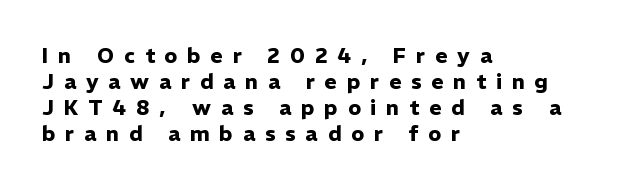
{"italic": "no", "bold": "yes", "underline": "no", "align": "left", "line_spacing_ratio": 1.24, "letter_spacing": "wide", "letter_spacing_em": 0.47, "glyph_px": 21}
